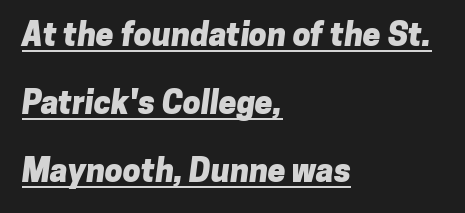
The image shows 32 px heavy sans-serif type; set left-aligned, loose line spacing (2.13x), normal letter spacing, underlined; low stroke contrast and a medium x-height.
